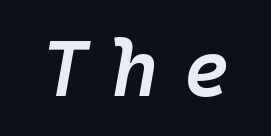
A clean baseline with only descenders dipping below it. Compared with ordinary roman type, these characters are visibly tilted. The gaps between neighbouring characters are conspicuously large. What weight is shown? A semibold, between regular and bold. These lines are rendered in a fixed-pitch font.
